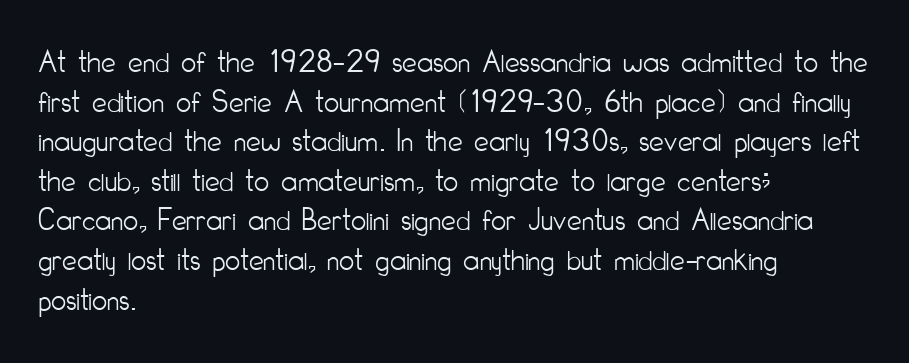
Q: Is the text bold? A: No.
Q: Is the text italic (slanted)? A: No, it is upright.
Q: Is the typeface a serif or a sans-serif typeface? A: Sans-serif.
Q: Is the text underlined? A: No.
Q: How is the paragraph aligned? A: Left-aligned.
Q: Is the spacing between letters normal or unusually wide? A: Normal.
Q: Width (condensed, normal, or wide)? A: Condensed.
Q: Stroke contrast? A: Low.
Q: x-height? A: Small.
Q: Monospaced? A: No.
